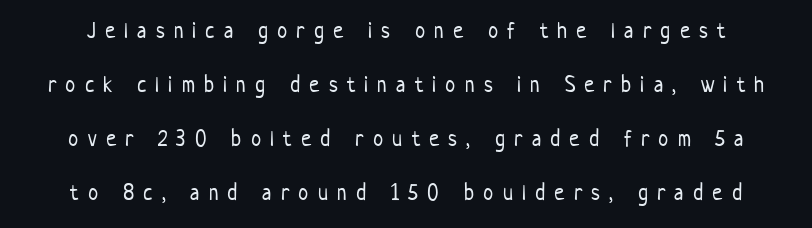
Q: Is the text bold? A: No.
Q: Is the text italic (slanted)? A: No, it is upright.
Q: Is the text underlined? A: No.
Q: Is the spacing between letters normal or unusually wide? A: Unusually wide.
Q: Is the spacing between lines tight, normal or loose? A: Loose.
